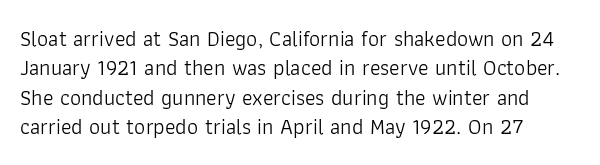
The image shows 22 px text type, upright; set left-aligned, normal line spacing (1.34x), normal letter spacing, not underlined.
